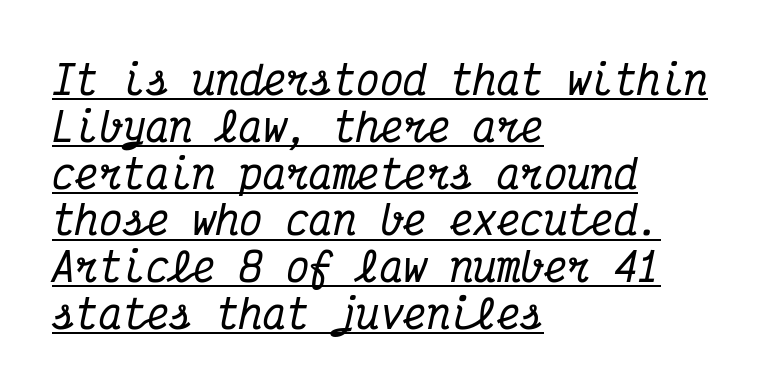
Q: Is the text italic (slanted)? A: Yes, it leans right by about 12 degrees.
Q: Is the typeface a serif or a sans-serif typeface? A: Serif.
Q: Is the text underlined? A: Yes.
Q: How is the paragraph aligned? A: Left-aligned.
Q: Is the spacing between letters normal or unusually wide? A: Normal.
Q: Width (condensed, normal, or wide)? A: Condensed.
Q: Stroke contrast? A: Medium.
Q: x-height? A: Medium.
Q: Monospaced? A: Yes.
